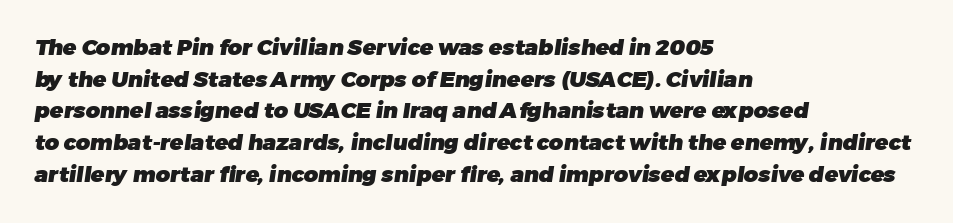
The image shows 22 px bold type; set left-aligned, normal line spacing (1.44x), normal letter spacing, not underlined.
